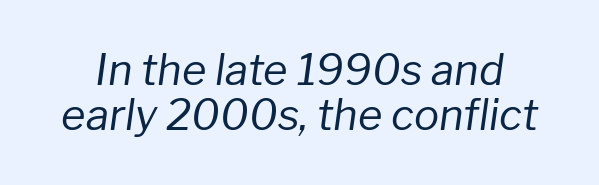
Would a proofreader flag this as italicized? Yes. This sample has the flowing, uneven cadence of proportional lettering. Is the stroke heavy? The answer is a plain regular-or-lighter. The vertical gap from one line to the next is small. Letters rest on an invisible, unmarked baseline. Caption: standard tracking, unaltered.
